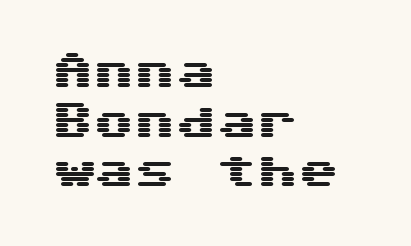
Q: Is the text italic (slanted)? A: No, it is upright.
Q: Is the typeface a serif or a sans-serif typeface? A: Sans-serif.
Q: Is the text underlined? A: No.
Q: How is the paragraph aligned? A: Left-aligned.
Q: Is the spacing between letters normal or unusually wide? A: Normal.
Q: Width (condensed, normal, or wide)? A: Wide.
Q: Stroke contrast? A: Medium.
Q: x-height? A: Medium.
